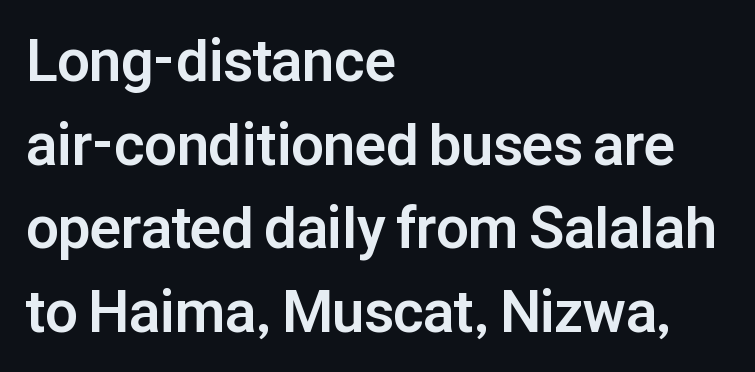
{"serif": "no", "italic": "no", "bold": "yes", "weight": "bold", "width": "normal", "stroke_contrast": "low", "x_height": "medium", "monospaced": "no", "underline": "no", "align": "left", "line_spacing": "normal", "line_spacing_ratio": 1.44, "letter_spacing": "normal", "letter_spacing_em": 0.0, "glyph_px": 58}
